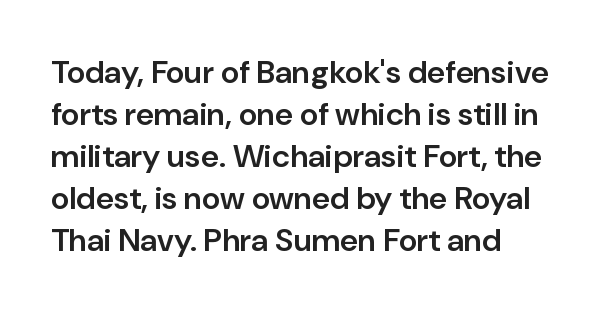
Q: Is the text bold? A: Semi-bold.
Q: Is the text italic (slanted)? A: No, it is upright.
Q: Is the typeface a serif or a sans-serif typeface? A: Sans-serif.
Q: Is the text underlined? A: No.
Q: How is the paragraph aligned? A: Left-aligned.
Q: Is the spacing between letters normal or unusually wide? A: Normal.
Q: Is the spacing between lines tight, normal or loose? A: Normal.
Q: Width (condensed, normal, or wide)? A: Normal.
Q: Stroke contrast? A: Low.
Q: x-height? A: Medium.
Q: Monospaced? A: No.
